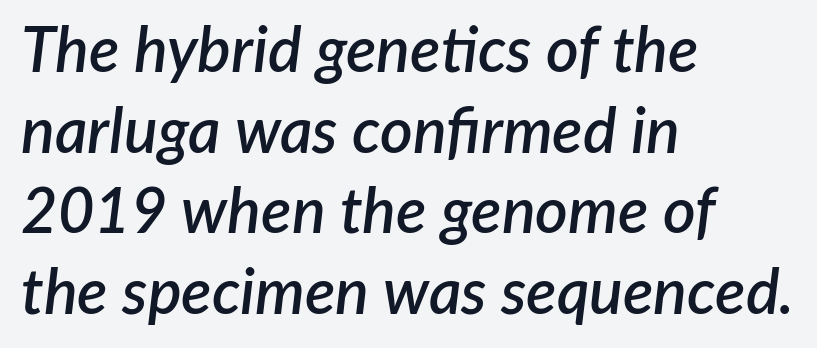
{"italic": "yes", "lean": "right", "slant_degrees": 7, "bold": "semi", "weight": "semibold", "width": "normal", "stroke_contrast": "low", "x_height": "medium", "monospaced": "no", "underline": "no", "align": "left", "line_spacing": "normal", "line_spacing_ratio": 1.28, "letter_spacing": "normal", "letter_spacing_em": 0.0, "glyph_px": 63}
